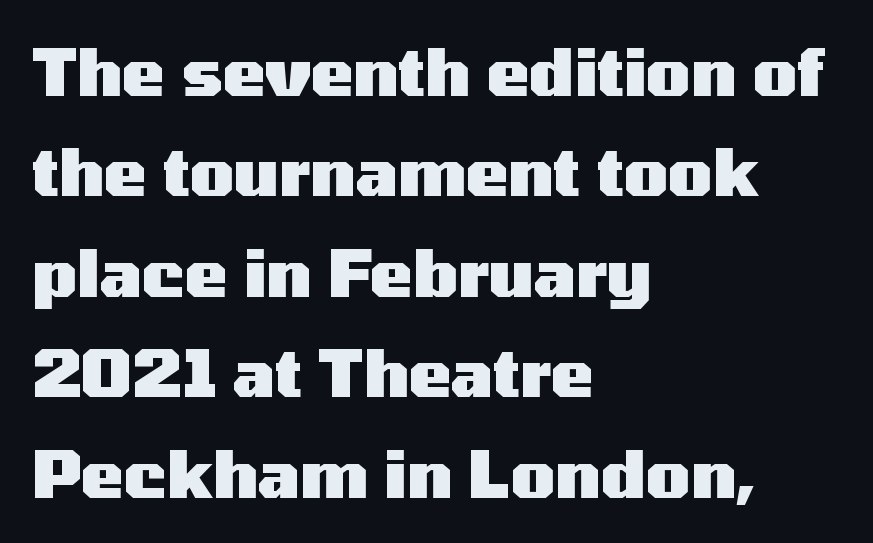
The image shows 64 px heavy, wide sans-serif type, upright; set left-aligned, normal line spacing (1.57x), normal letter spacing, not underlined; medium stroke contrast and a medium x-height.
